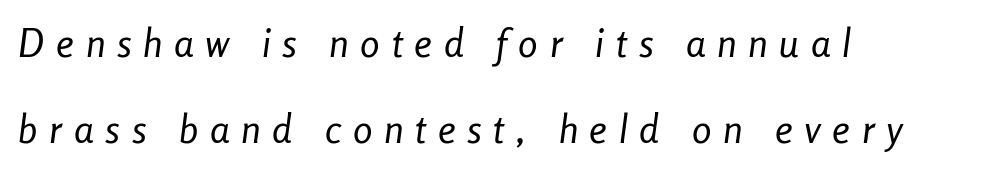
The image shows 39 px regular-weight, condensed type, italic (leaning right); set left-aligned, loose line spacing (2.21x), unusually wide letter spacing (+0.3 em), not underlined; low stroke contrast and a medium x-height.
